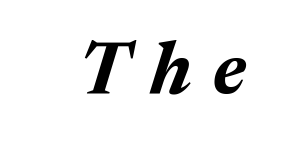
The image shows 74 px bold type, italic (leaning right); set unusually wide letter spacing (+0.29 em), not underlined; medium stroke contrast and a medium x-height.
